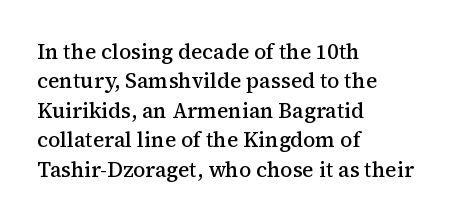
Q: Is the text bold? A: Semi-bold.
Q: Is the text italic (slanted)? A: No, it is upright.
Q: Is the text underlined? A: No.
Q: How is the paragraph aligned? A: Left-aligned.
Q: Is the spacing between letters normal or unusually wide? A: Normal.
Q: Is the spacing between lines tight, normal or loose? A: Normal.
